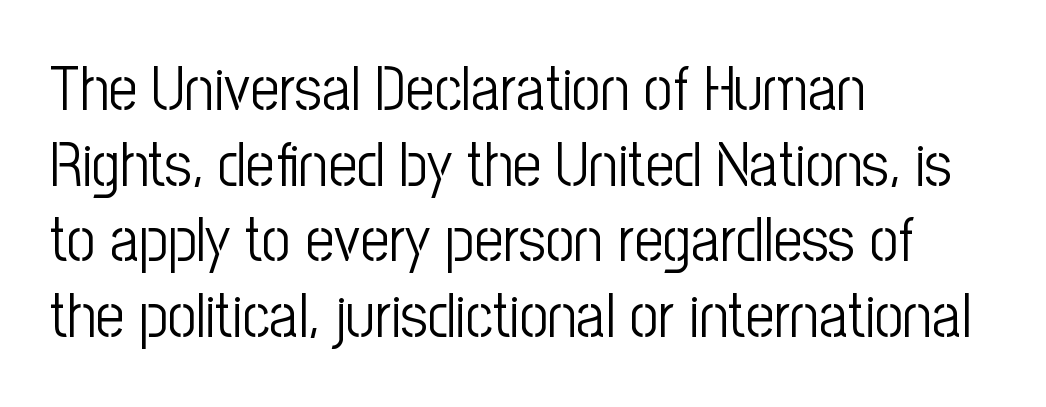
{"serif": "no", "italic": "no", "bold": "no", "weight": "light", "width": "condensed", "stroke_contrast": "low", "x_height": "medium", "monospaced": "no", "underline": "no", "align": "left", "line_spacing_ratio": 1.2, "letter_spacing": "normal", "letter_spacing_em": 0.0, "glyph_px": 63}
